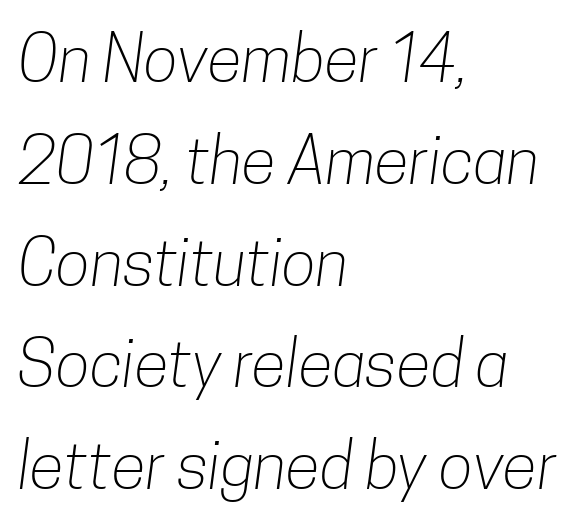
Q: Is the text bold? A: No.
Q: Is the typeface a serif or a sans-serif typeface? A: Sans-serif.
Q: Is the text underlined? A: No.
Q: How is the paragraph aligned? A: Left-aligned.
Q: Is the spacing between letters normal or unusually wide? A: Normal.
Q: Is the spacing between lines tight, normal or loose? A: Normal.
Q: Width (condensed, normal, or wide)? A: Condensed.
Q: Stroke contrast? A: Low.
Q: x-height? A: Medium.
Q: Monospaced? A: No.
